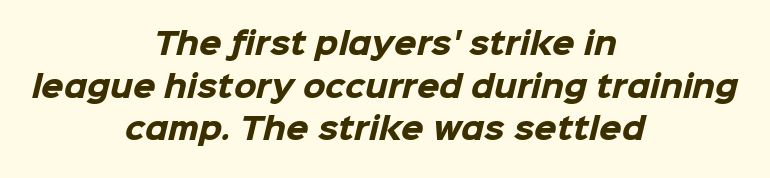
Q: Is the text bold? A: Yes.
Q: Is the typeface a serif or a sans-serif typeface? A: Sans-serif.
Q: Is the text underlined? A: No.
Q: How is the paragraph aligned? A: Centered.
Q: Is the spacing between letters normal or unusually wide? A: Normal.
Q: Is the spacing between lines tight, normal or loose? A: Normal.
Q: Width (condensed, normal, or wide)? A: Normal.
Q: Stroke contrast? A: Low.
Q: x-height? A: Medium.
Q: Monospaced? A: No.
